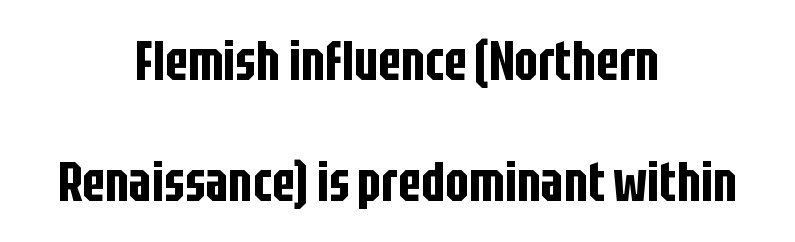
Q: Is the text italic (slanted)? A: No, it is upright.
Q: Is the typeface a serif or a sans-serif typeface? A: Sans-serif.
Q: Is the text underlined? A: No.
Q: How is the paragraph aligned? A: Centered.
Q: Is the spacing between letters normal or unusually wide? A: Normal.
Q: Is the spacing between lines tight, normal or loose? A: Loose.
Q: Width (condensed, normal, or wide)? A: Condensed.
Q: Stroke contrast? A: Low.
Q: x-height? A: Large.
Q: Monospaced? A: No.
